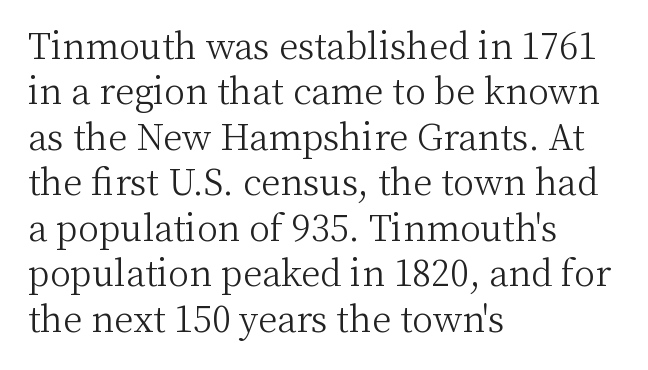
{"serif": "yes", "italic": "no", "bold": "no", "weight": "light", "width": "normal", "stroke_contrast": "medium", "x_height": "medium", "monospaced": "no", "underline": "no", "align": "left", "line_spacing": "normal", "line_spacing_ratio": 1.3, "letter_spacing": "normal", "letter_spacing_em": 0.0, "glyph_px": 35}
